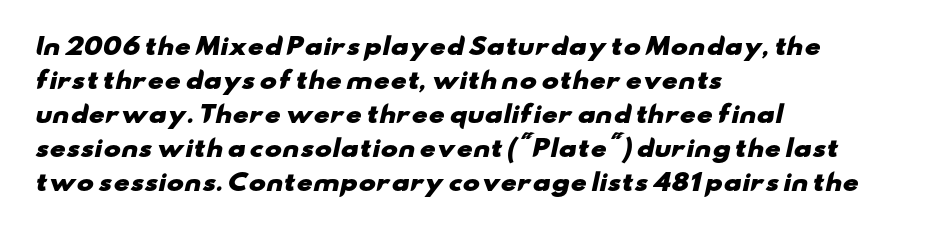
The image shows 23 px bold type; set left-aligned, normal line spacing (1.48x), normal letter spacing, not underlined.
